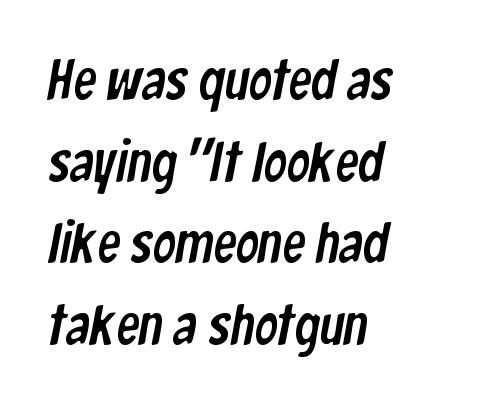
What's the leading like? Ordinary, nothing unusual. In CSS terms this would be text-align: left. Nobody drew a line under any word here. Stroke terminals: plain, sans-serif. A typesetter would call this proportional, since set widths differ per character. The line texture is even and compact thanks to regular tracking.
